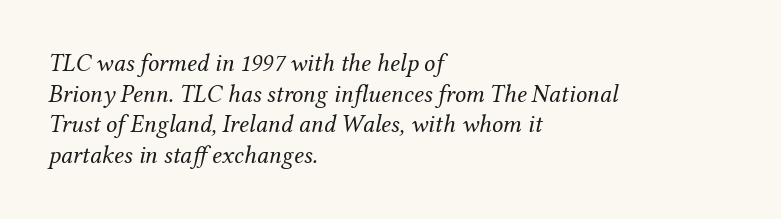
Q: Is the text bold? A: No.
Q: Is the text italic (slanted)? A: Yes, it leans right by about 12 degrees.
Q: Is the text underlined? A: No.
Q: How is the paragraph aligned? A: Left-aligned.
Q: Is the spacing between letters normal or unusually wide? A: Normal.
